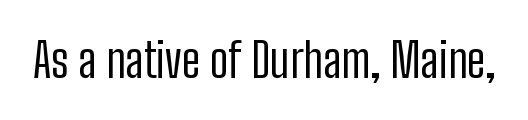
Unbolded letterforms with no extra heft. Is this a fixed-width face? No — the glyphs have proportional, varying widths. Ascenders rise straight up at ninety degrees. The passage shown is typeset with a sans-serif family. A typesetter would call this zero additional tracking.
